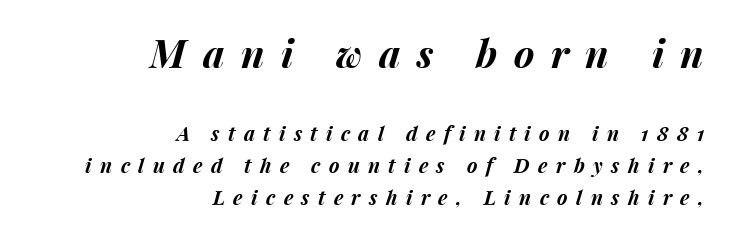
{"italic": "yes", "lean": "right", "slant_degrees": 15, "bold": "yes", "weight": "bold", "width": "normal", "stroke_contrast": "medium", "x_height": "medium", "monospaced": "no", "underline": "no", "align": "right", "line_spacing": "normal", "line_spacing_ratio": 1.61, "letter_spacing": "wide", "letter_spacing_em": 0.42, "larger_block": "first", "size_ratio": 1.95, "glyph_px": 39}
